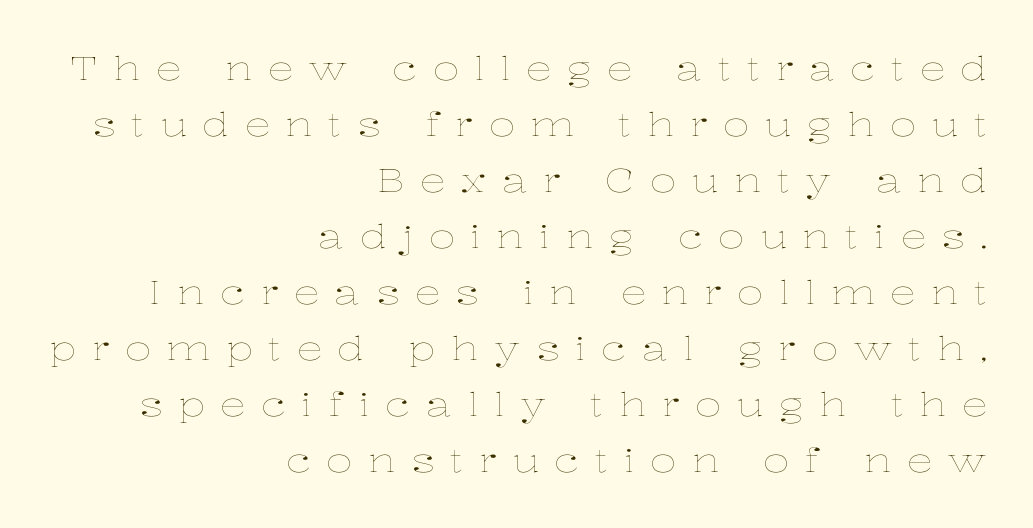
Upright lettering throughout. The passage shown has open, widely tracked lettering throughout. Bare-footed words on every line. This sample has the flowing, uneven cadence of proportional lettering.
